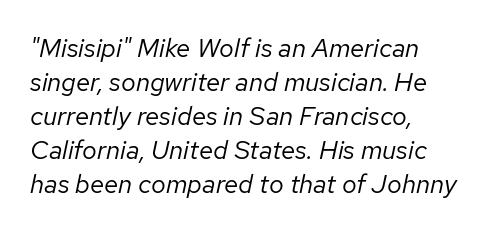
Q: Is the text bold? A: No.
Q: Is the text italic (slanted)? A: Yes, it leans right by about 12 degrees.
Q: Is the text underlined? A: No.
Q: How is the paragraph aligned? A: Left-aligned.
Q: Is the spacing between letters normal or unusually wide? A: Normal.
Q: Is the spacing between lines tight, normal or loose? A: Normal.
